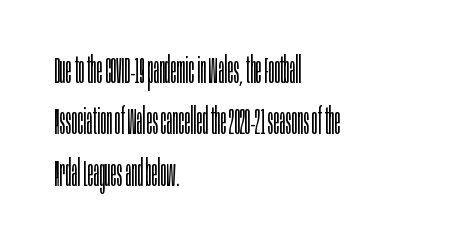
You could call the tracking neutral — neither tight nor loose. Normally led — the rows are evenly, conventionally spaced. The space beneath each line is pristine and unruled. Layout note: lines flush left. Vertical stems look standard width or narrower in stroke.
